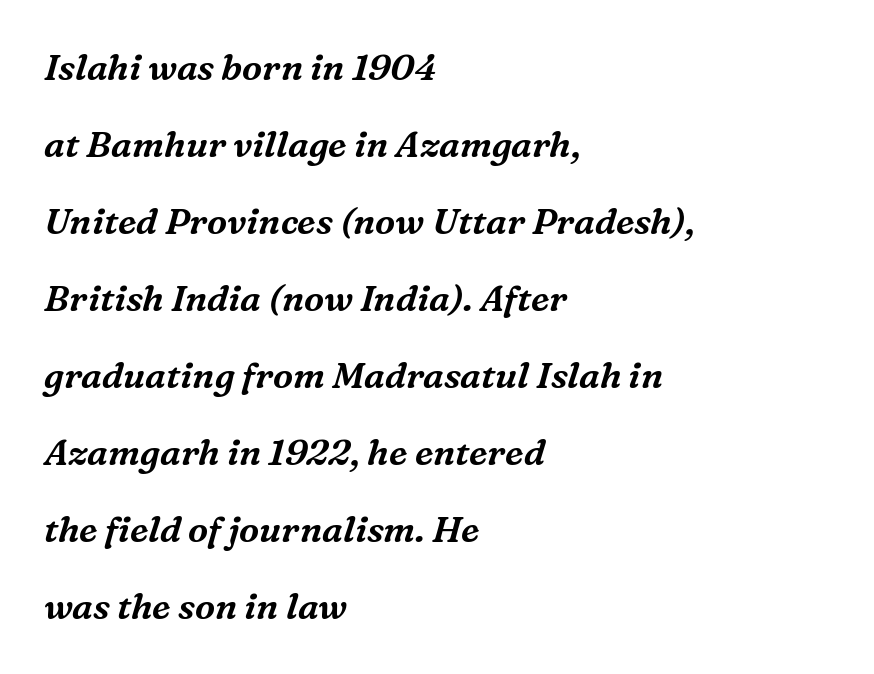
{"serif": "yes", "italic": "yes", "lean": "right", "slant_degrees": 16, "width": "normal", "stroke_contrast": "medium", "x_height": "medium", "monospaced": "no", "underline": "no", "align": "left", "line_spacing": "loose", "line_spacing_ratio": 2.14, "letter_spacing": "normal", "letter_spacing_em": 0.0, "glyph_px": 36}
